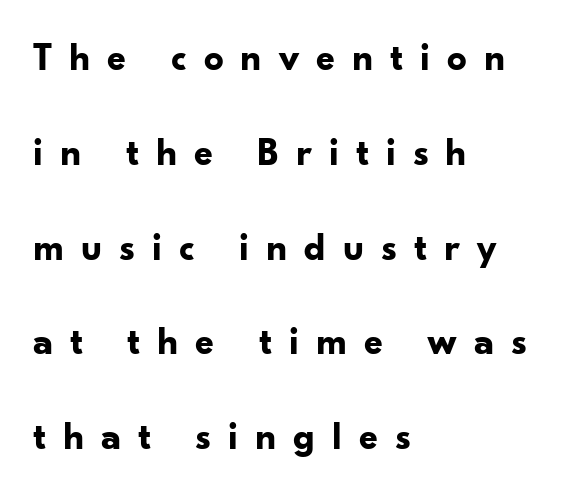
Q: Is the text bold? A: Yes.
Q: Is the text italic (slanted)? A: No, it is upright.
Q: Is the typeface a serif or a sans-serif typeface? A: Sans-serif.
Q: Is the text underlined? A: No.
Q: How is the paragraph aligned? A: Left-aligned.
Q: Is the spacing between letters normal or unusually wide? A: Unusually wide.
Q: Is the spacing between lines tight, normal or loose? A: Loose.
Q: Width (condensed, normal, or wide)? A: Normal.
Q: Stroke contrast? A: Low.
Q: x-height? A: Small.
Q: Monospaced? A: No.
